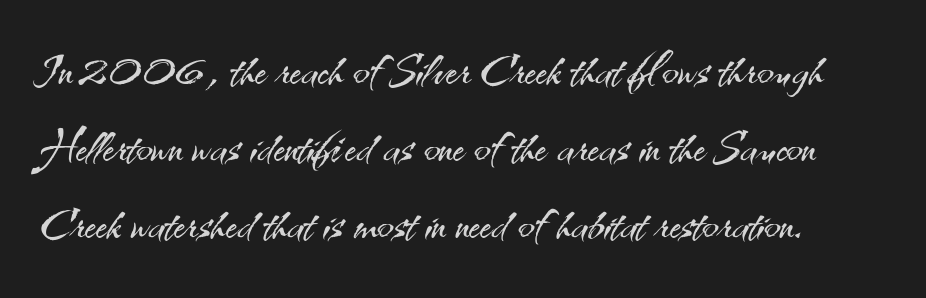
Q: Is the text bold? A: No.
Q: Is the text italic (slanted)? A: Yes.
Q: Is the typeface a serif or a sans-serif typeface? A: Sans-serif.
Q: Is the text underlined? A: No.
Q: Is the spacing between letters normal or unusually wide? A: Normal.
Q: Is the spacing between lines tight, normal or loose? A: Normal.
Q: Width (condensed, normal, or wide)? A: Normal.
Q: Stroke contrast? A: Medium.
Q: x-height? A: Small.
Q: Monospaced? A: No.
